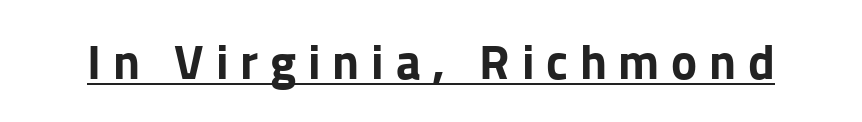
The image shows 49 px bold sans-serif type, upright; set unusually wide letter spacing (+0.24 em), underlined; low stroke contrast and a medium x-height.
